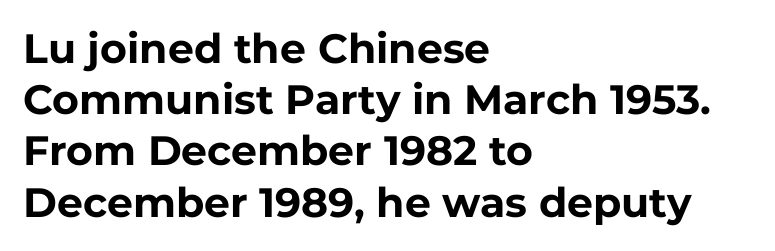
{"serif": "no", "italic": "no", "bold": "yes", "weight": "bold", "width": "normal", "stroke_contrast": "low", "x_height": "medium", "monospaced": "no", "underline": "no", "align": "left", "line_spacing": "normal", "line_spacing_ratio": 1.25, "letter_spacing": "normal", "letter_spacing_em": 0.0, "glyph_px": 41}
